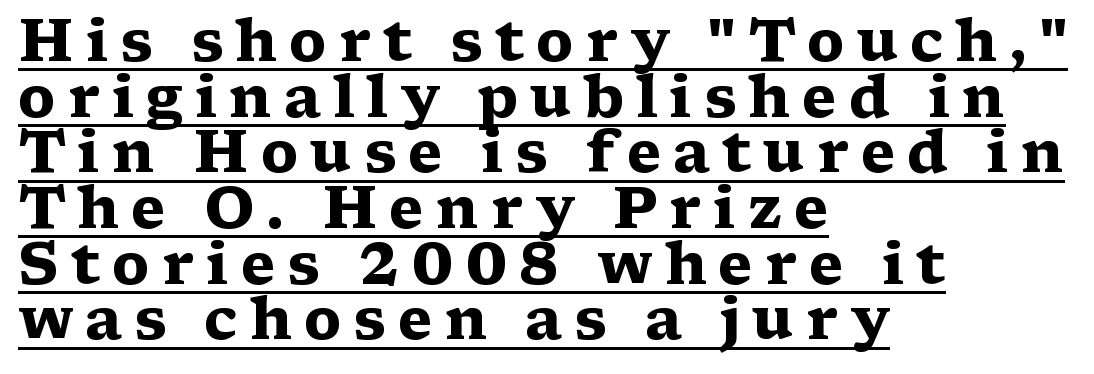
The image shows 58 px heavy, wide serif type, upright; set left-aligned, tight line spacing (0.96x), unusually wide letter spacing (+0.2 em), underlined; medium stroke contrast and a medium x-height.
